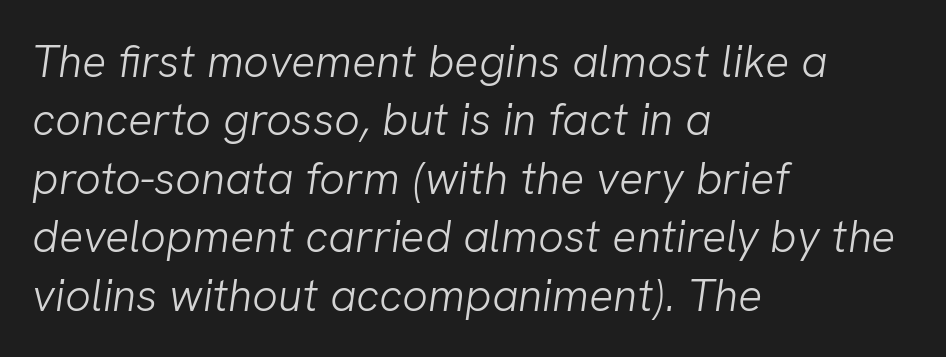
The image shows 45 px light sans-serif type; set left-aligned, normal line spacing (1.3x), normal letter spacing, not underlined; low stroke contrast and a medium x-height.
